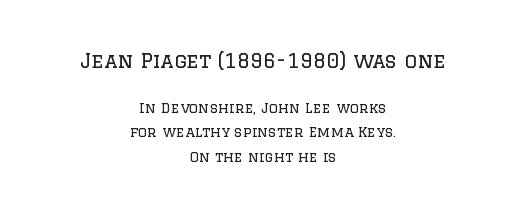
The image shows 20 px text type, upright; set centered, line spacing 1.75x, normal letter spacing, not underlined; the first (top) block is 1.43x larger.
